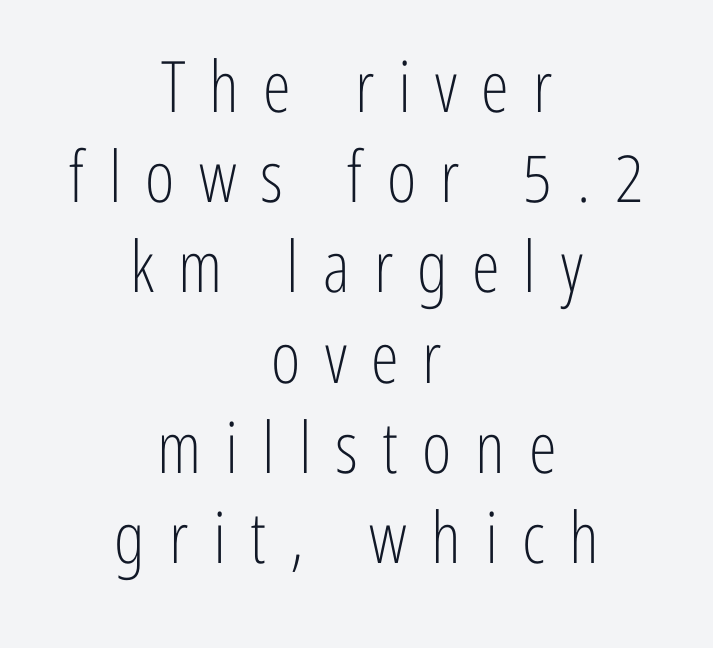
{"serif": "no", "italic": "no", "bold": "no", "weight": "light", "width": "condensed", "stroke_contrast": "low", "x_height": "medium", "monospaced": "no", "underline": "no", "align": "center", "line_spacing": "normal", "line_spacing_ratio": 1.27, "letter_spacing": "wide", "letter_spacing_em": 0.34, "glyph_px": 71}
